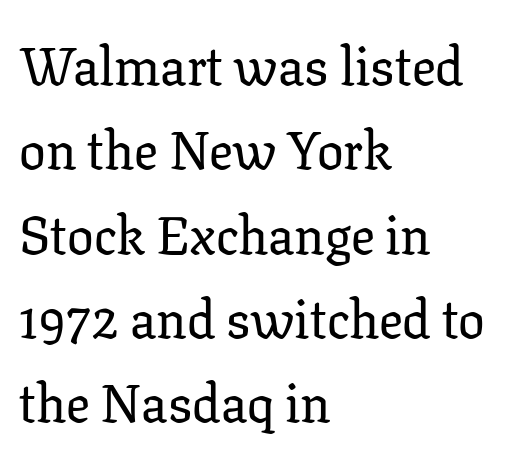
Q: Is the text italic (slanted)? A: No, it is upright.
Q: Is the typeface a serif or a sans-serif typeface? A: Serif.
Q: Is the text underlined? A: No.
Q: How is the paragraph aligned? A: Left-aligned.
Q: Is the spacing between letters normal or unusually wide? A: Normal.
Q: Is the spacing between lines tight, normal or loose? A: Normal.
Q: Width (condensed, normal, or wide)? A: Normal.
Q: Stroke contrast? A: Low.
Q: x-height? A: Medium.
Q: Monospaced? A: No.
